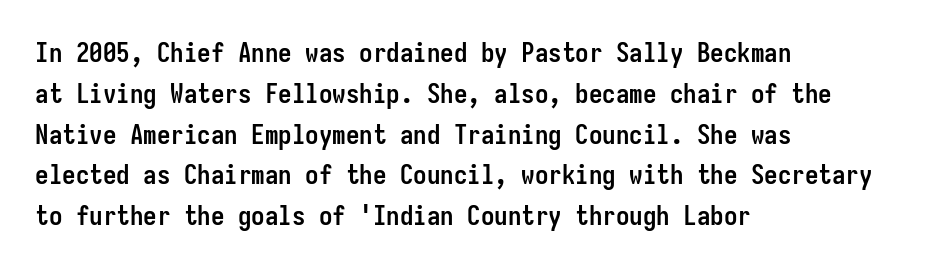
This is the regular roman posture of the typeface. Regarding leading, the lines here are spaced in the standard way. Heft: maximum for text — a bold. The specimen omits any rule beneath the text block's lines.
